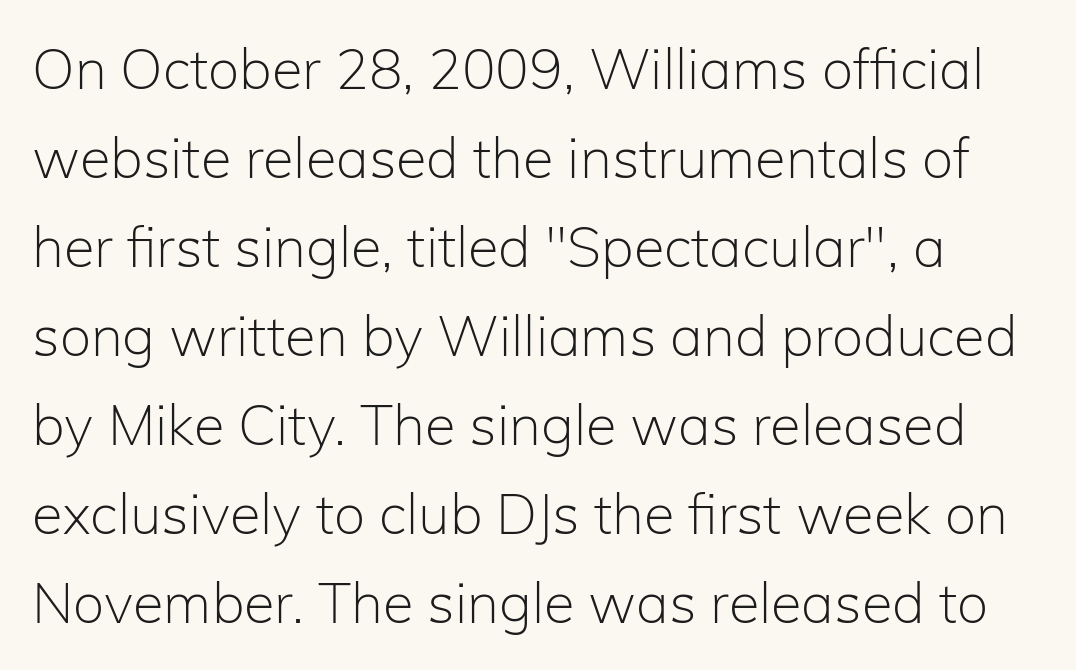
The font's upright variant was chosen for this text. The weight would be labelled regular, book, light, or lighter still. The horizontal fit of the characters is conventional and even. Unmarked baselines from the first word to the last. Each letter keeps its own natural width here, so spacing adapts to shape. Line spacing here is normal.
